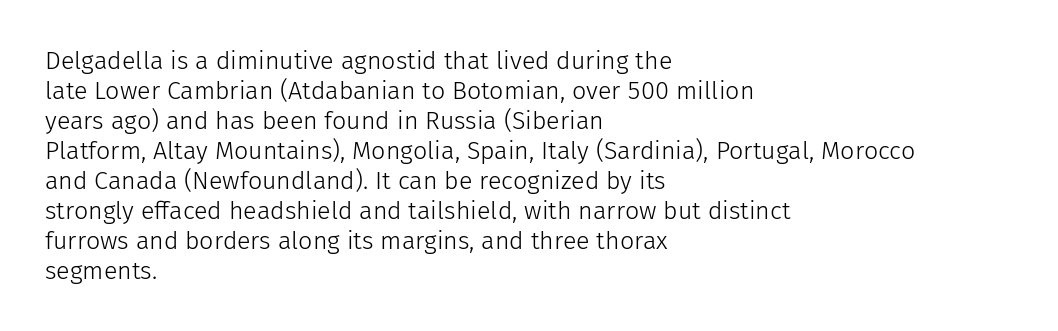
{"italic": "no", "bold": "no", "underline": "no", "align": "left", "line_spacing_ratio": 1.2, "letter_spacing": "normal", "letter_spacing_em": 0.0, "glyph_px": 25}
